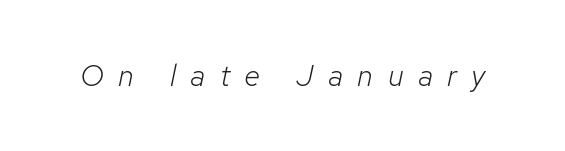
Q: Is the text bold? A: No.
Q: Is the text italic (slanted)? A: Yes, it leans right by about 12 degrees.
Q: Is the text underlined? A: No.
Q: Is the spacing between letters normal or unusually wide? A: Unusually wide.
Q: Width (condensed, normal, or wide)? A: Normal.
Q: Stroke contrast? A: Low.
Q: x-height? A: Medium.
Q: Monospaced? A: No.
